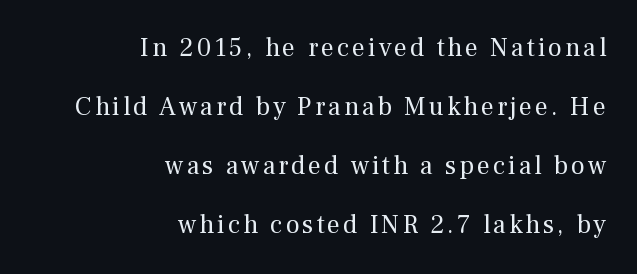
{"italic": "no", "bold": "no", "underline": "no", "align": "right", "line_spacing": "loose", "line_spacing_ratio": 2.27, "glyph_px": 26}
